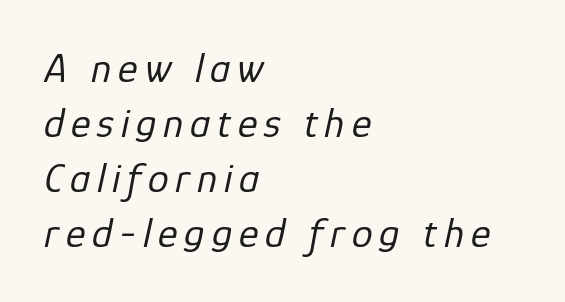
Is the type slanted? Yes — the strokes lean at a clear angle. Plain, unruled lines of type. Rows of type keep a routine distance in the vertical direction. Varying glyph widths throughout — classic text-font behaviour.
